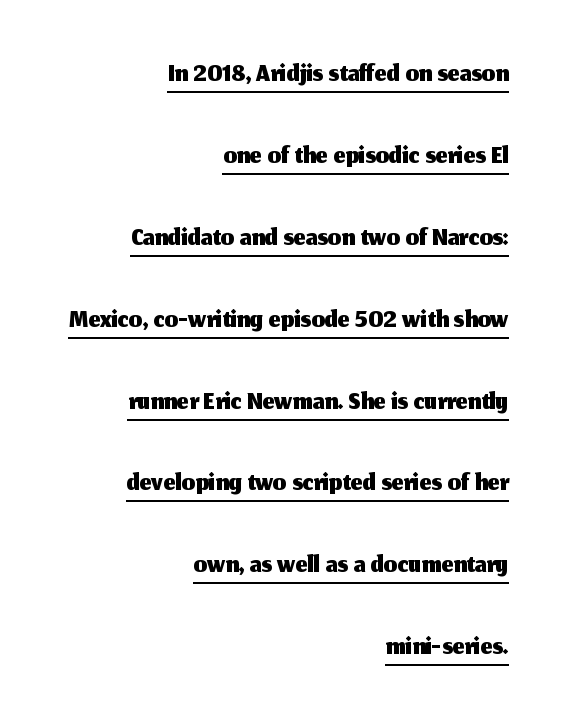
The image shows 42 px sans-serif type, upright; set right-aligned, loose line spacing (1.95x), normal letter spacing, underlined; medium stroke contrast and a medium x-height.
